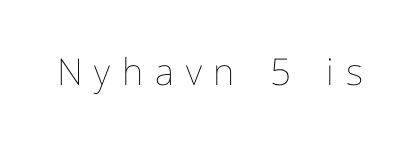
Character widths vary here, with narrow letters taking less room than wide ones. Is there any slant? The stems are plumb. Letters rest on an invisible, unmarked baseline. No heavy texture on the line: the type isn't bold.
